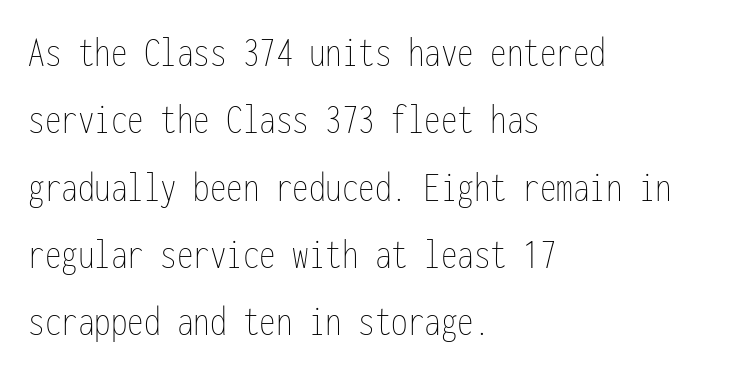
The lines are quadded left. The passage shown stacks its lines at a standard gap. The characters are drawn with everyday or finer stroke widths. The letters stand straight up with perfectly vertical stems.
